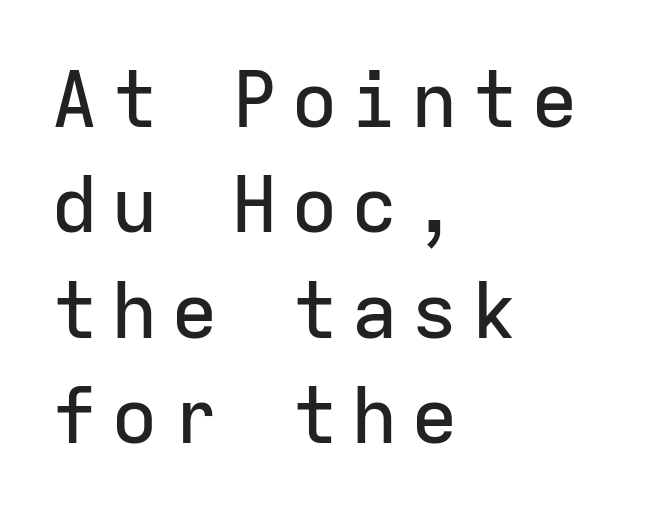
The image shows 78 px sans-serif type, upright, monospaced; set left-aligned, normal line spacing (1.35x), not underlined; low stroke contrast and a medium x-height.
